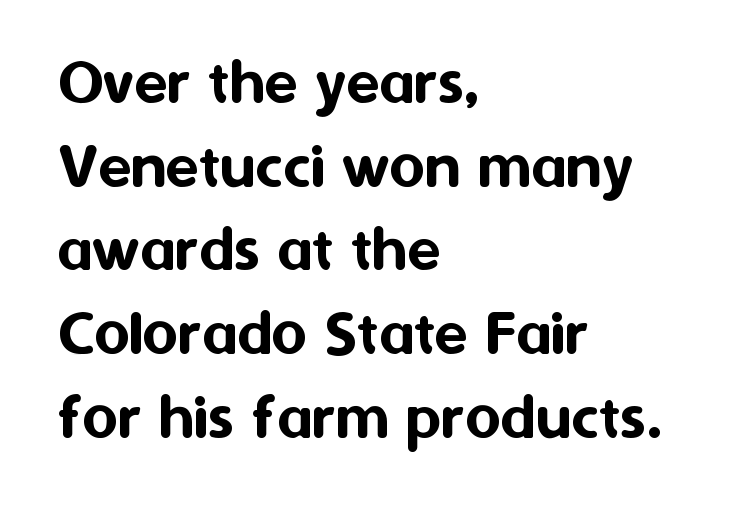
Q: Is the text italic (slanted)? A: No, it is upright.
Q: Is the typeface a serif or a sans-serif typeface? A: Sans-serif.
Q: Is the text underlined? A: No.
Q: How is the paragraph aligned? A: Left-aligned.
Q: Is the spacing between letters normal or unusually wide? A: Normal.
Q: Width (condensed, normal, or wide)? A: Normal.
Q: Stroke contrast? A: Medium.
Q: x-height? A: Medium.
Q: Monospaced? A: No.
